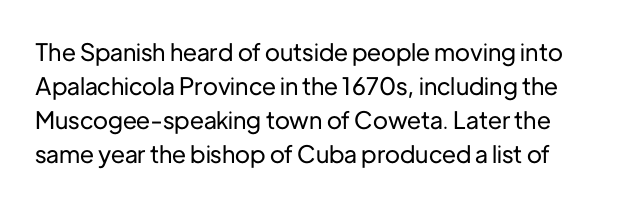
Q: Is the text italic (slanted)? A: No, it is upright.
Q: Is the text underlined? A: No.
Q: Is the spacing between letters normal or unusually wide? A: Normal.
Q: Is the spacing between lines tight, normal or loose? A: Normal.
